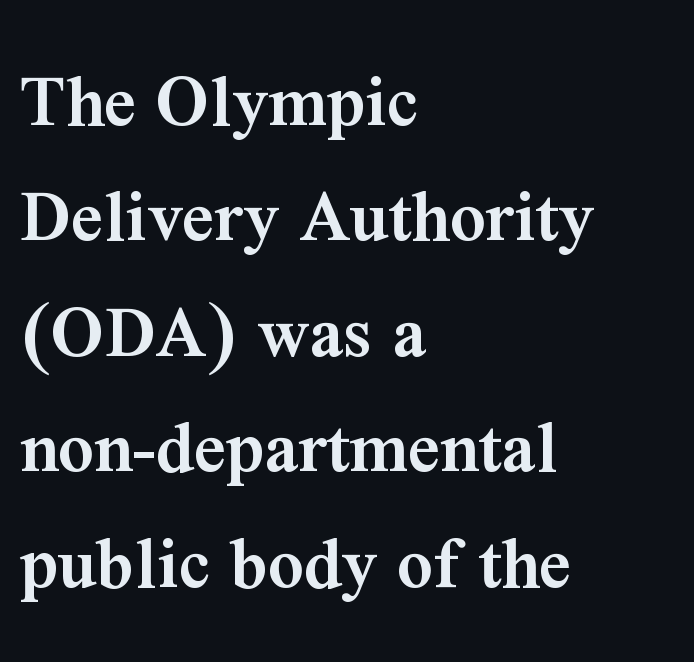
Note the varied advance widths — an 'i' is clearly narrower than an 'm'. Typeset ragged right — the left edge is the straight one. Look at the tracking — it's just the regular setting, nothing added. The letters stand upright; this is a roman face.
